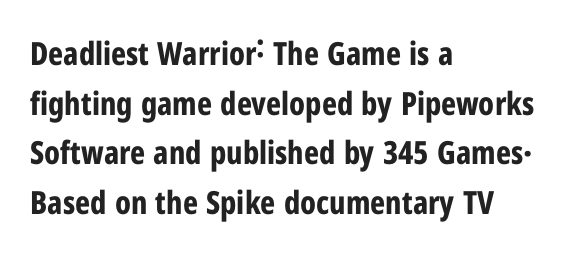
The image shows 32 px bold, condensed sans-serif type, upright; set left-aligned, normal line spacing (1.55x), normal letter spacing, not underlined; low stroke contrast and a medium x-height.
